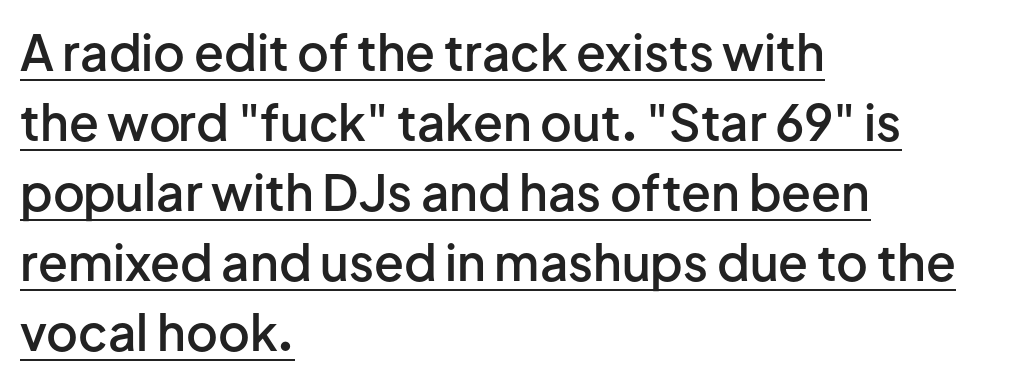
{"serif": "no", "italic": "no", "bold": "semi", "weight": "semibold", "width": "normal", "stroke_contrast": "low", "x_height": "medium", "monospaced": "no", "underline": "yes", "align": "left", "line_spacing": "normal", "line_spacing_ratio": 1.43, "letter_spacing": "normal", "letter_spacing_em": 0.0, "glyph_px": 49}
